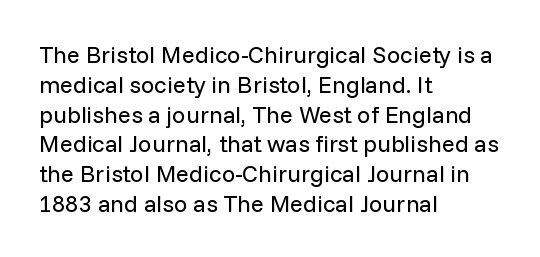
Q: Is the text bold? A: No.
Q: Is the text italic (slanted)? A: No, it is upright.
Q: Is the text underlined? A: No.
Q: How is the paragraph aligned? A: Left-aligned.
Q: Is the spacing between letters normal or unusually wide? A: Normal.
